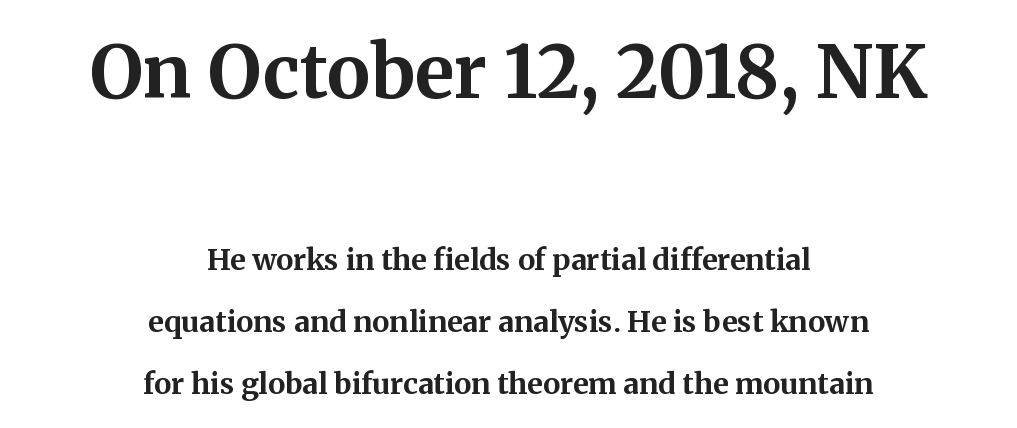
{"serif": "yes", "italic": "no", "bold": "yes", "weight": "bold", "width": "normal", "stroke_contrast": "medium", "x_height": "medium", "monospaced": "no", "underline": "no", "align": "center", "line_spacing": "loose", "line_spacing_ratio": 2.14, "letter_spacing": "normal", "letter_spacing_em": 0.0, "larger_block": "first", "size_ratio": 2.52, "glyph_px": 73}
